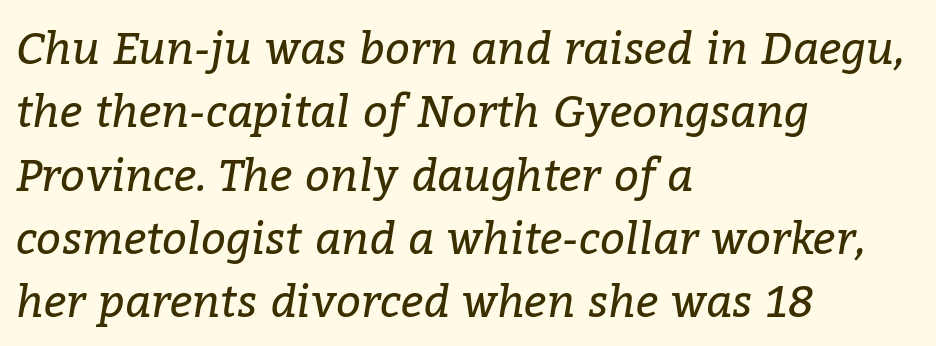
Look at the bottom of the vertical strokes: they flare into serifs here. Here the designer chose a conventional face with non-uniform glyph widths. Short note: letters normally spaced. One glance says typical: line gaps are just what's usual. Is the type slanted? Yes — the strokes lean at a clear angle. This rendering features lettering with no underline.
